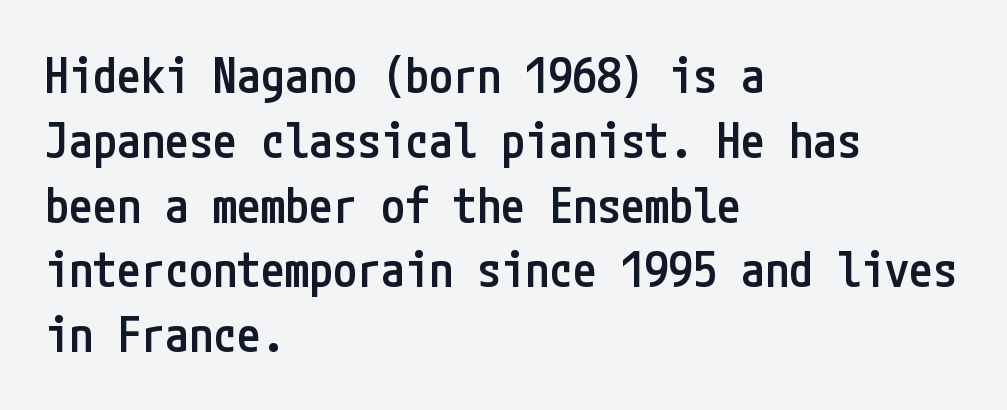
Q: Is the text bold? A: Semi-bold.
Q: Is the text italic (slanted)? A: No, it is upright.
Q: Is the typeface a serif or a sans-serif typeface? A: Sans-serif.
Q: Is the text underlined? A: No.
Q: How is the paragraph aligned? A: Left-aligned.
Q: Is the spacing between letters normal or unusually wide? A: Normal.
Q: Is the spacing between lines tight, normal or loose? A: Normal.
Q: Width (condensed, normal, or wide)? A: Condensed.
Q: Stroke contrast? A: Low.
Q: x-height? A: Medium.
